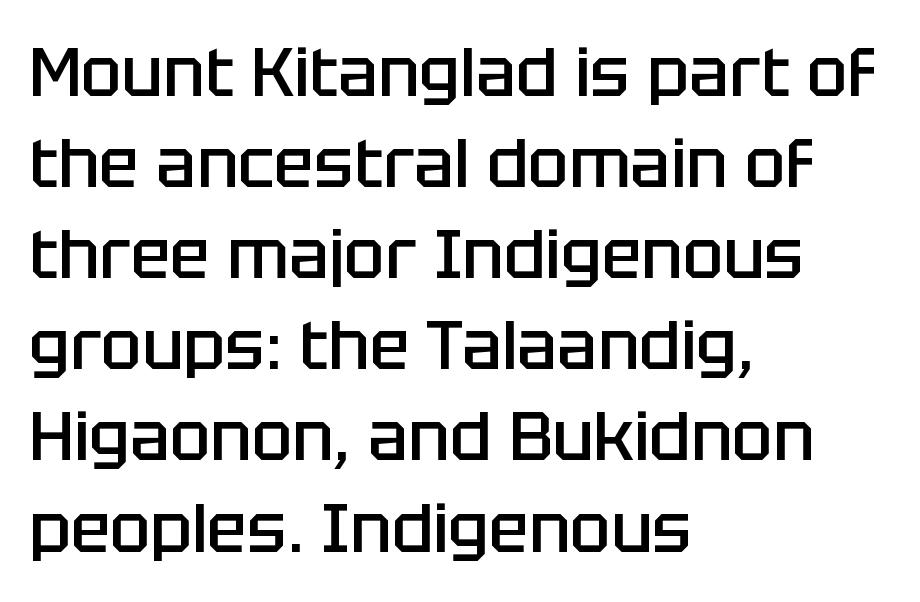
{"serif": "no", "italic": "no", "bold": "semi", "weight": "semibold", "width": "normal", "stroke_contrast": "low", "x_height": "large", "monospaced": "no", "underline": "no", "align": "left", "line_spacing": "normal", "line_spacing_ratio": 1.36, "letter_spacing": "normal", "letter_spacing_em": 0.0, "glyph_px": 67}
